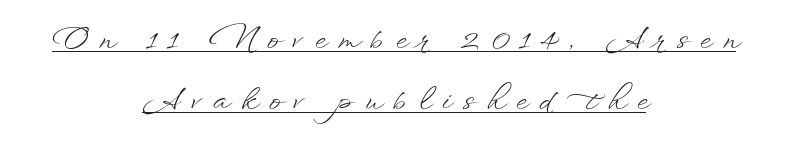
Q: Is the text bold? A: No.
Q: Is the text italic (slanted)? A: Yes.
Q: Is the text underlined? A: Yes.
Q: How is the paragraph aligned? A: Centered.
Q: Is the spacing between letters normal or unusually wide? A: Unusually wide.
Q: Is the spacing between lines tight, normal or loose? A: Loose.
Q: Width (condensed, normal, or wide)? A: Wide.
Q: Stroke contrast? A: Low.
Q: x-height? A: Small.
Q: Monospaced? A: No.
